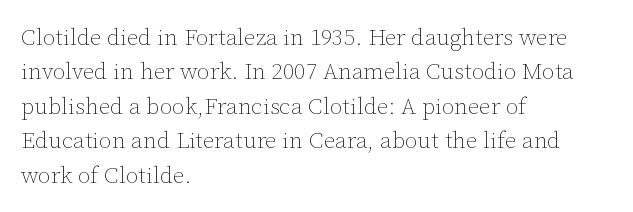
The image shows 23 px text type, upright; set left-aligned, normal line spacing (1.5x), normal letter spacing, not underlined.
